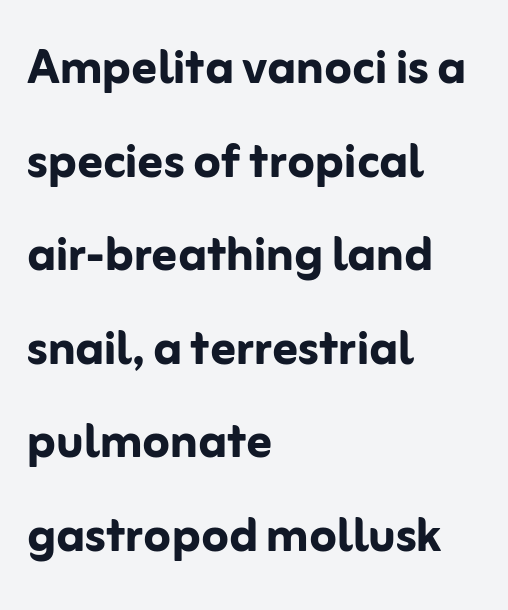
Is this a sans? Yes — the strokes have no serifs. These lines carry a lot of weight — the face is fully bold. No extra tracking has been applied to these lines. Nope, not italic — everything's standing straight. The passage is arranged the way most books set body copy — flush left.
